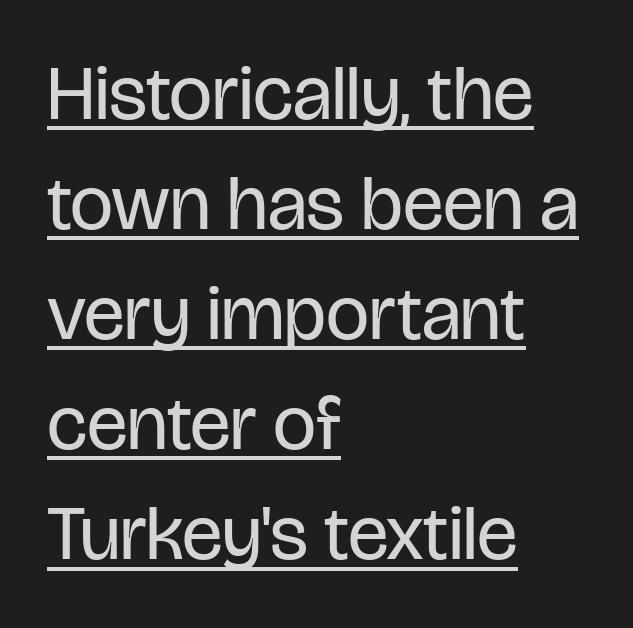
{"serif": "no", "italic": "no", "bold": "no", "weight": "regular", "width": "condensed", "stroke_contrast": "low", "x_height": "large", "monospaced": "no", "underline": "yes", "align": "left", "line_spacing": "normal", "line_spacing_ratio": 1.43, "letter_spacing": "normal", "letter_spacing_em": 0.0, "glyph_px": 77}
